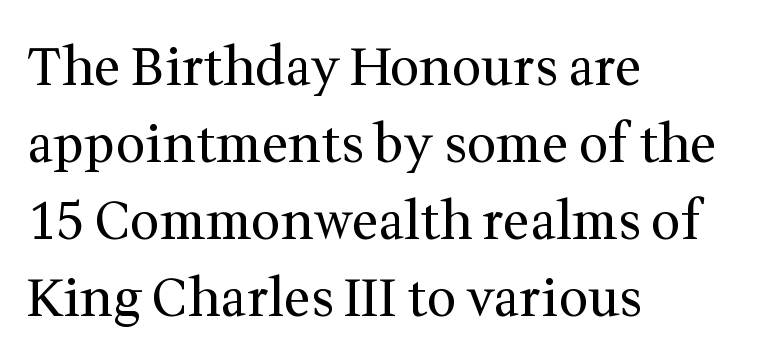
Q: Is the text bold? A: No.
Q: Is the text italic (slanted)? A: No, it is upright.
Q: Is the typeface a serif or a sans-serif typeface? A: Serif.
Q: Is the text underlined? A: No.
Q: How is the paragraph aligned? A: Left-aligned.
Q: Is the spacing between letters normal or unusually wide? A: Normal.
Q: Is the spacing between lines tight, normal or loose? A: Normal.
Q: Width (condensed, normal, or wide)? A: Normal.
Q: Stroke contrast? A: Medium.
Q: x-height? A: Medium.
Q: Monospaced? A: No.
